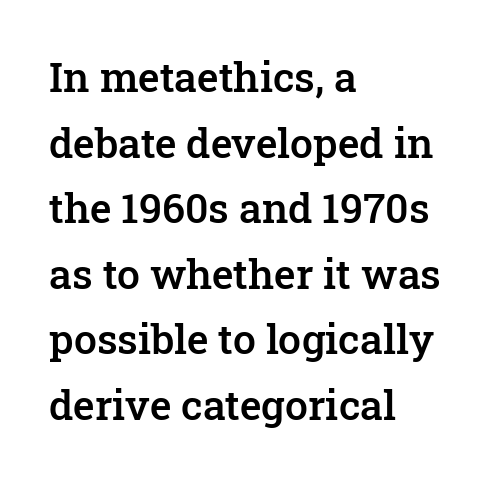
Just letters on the line, the space beneath them empty. Every character sits straight up, as roman type does. Stroke thickness is moderately raised; the sample reads as semibold. Interline gaps are of average width in this sample. Tracking value appears to be zero — textbook default spacing.
